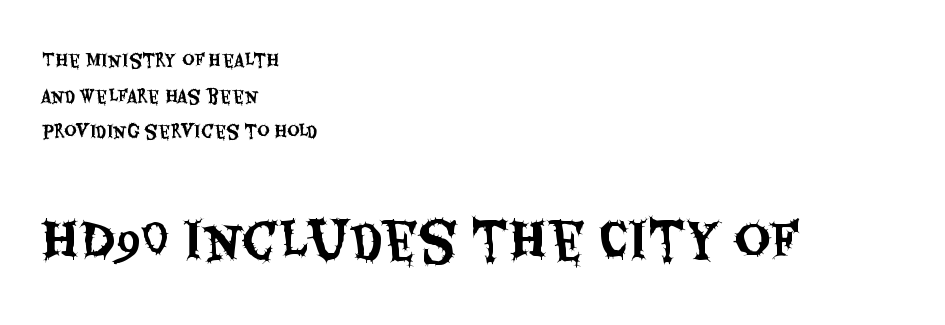
Q: Is the text italic (slanted)? A: No, it is upright.
Q: Is the typeface a serif or a sans-serif typeface? A: Sans-serif.
Q: Is the text underlined? A: No.
Q: How is the paragraph aligned? A: Left-aligned.
Q: Is the spacing between letters normal or unusually wide? A: Normal.
Q: Is the spacing between lines tight, normal or loose? A: Loose.
Q: Which block of text is set in a larger size, the first (top) or the second (bottom)? A: The second (bottom) one.
Q: Width (condensed, normal, or wide)? A: Condensed.
Q: Stroke contrast? A: Medium.
Q: x-height? A: Large.
Q: Monospaced? A: No.
